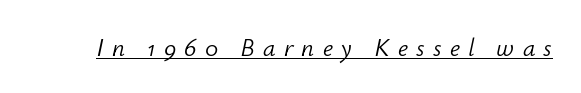
The image shows 25 px text type, italic (leaning right); set unusually wide letter spacing (+0.33 em), underlined.
